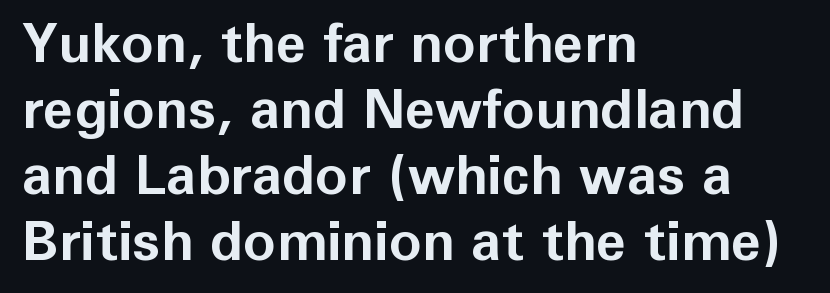
The image shows 55 px bold sans-serif type, upright; set left-aligned, line spacing 1.2x, normal letter spacing, not underlined; low stroke contrast and a medium x-height.
